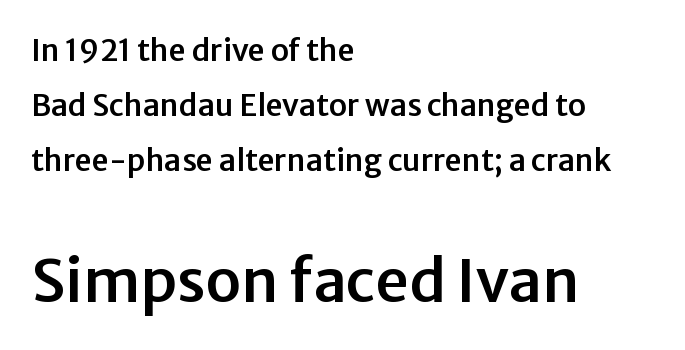
{"serif": "no", "italic": "no", "width": "normal", "stroke_contrast": "low", "x_height": "medium", "monospaced": "no", "underline": "no", "align": "left", "line_spacing_ratio": 1.83, "letter_spacing": "normal", "letter_spacing_em": 0.0, "larger_block": "second", "size_ratio": 1.97, "glyph_px": 59}
